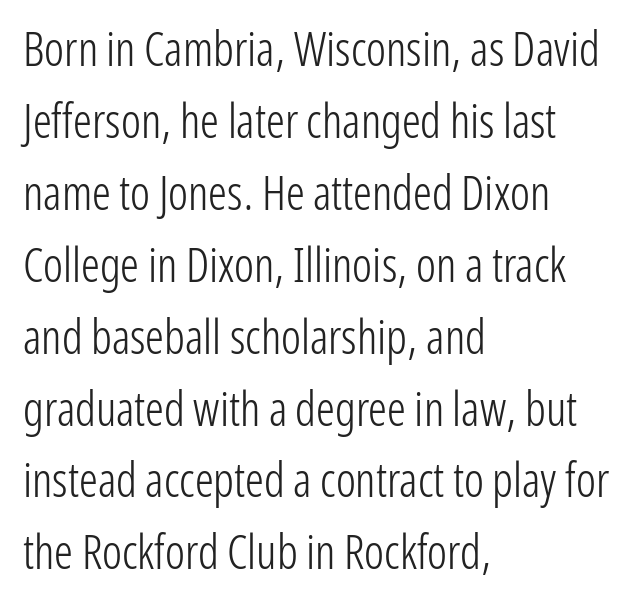
Q: Is the text bold? A: No.
Q: Is the text italic (slanted)? A: No, it is upright.
Q: Is the typeface a serif or a sans-serif typeface? A: Sans-serif.
Q: Is the text underlined? A: No.
Q: How is the paragraph aligned? A: Left-aligned.
Q: Is the spacing between letters normal or unusually wide? A: Normal.
Q: Is the spacing between lines tight, normal or loose? A: Normal.
Q: Width (condensed, normal, or wide)? A: Condensed.
Q: Stroke contrast? A: Low.
Q: x-height? A: Medium.
Q: Monospaced? A: No.
